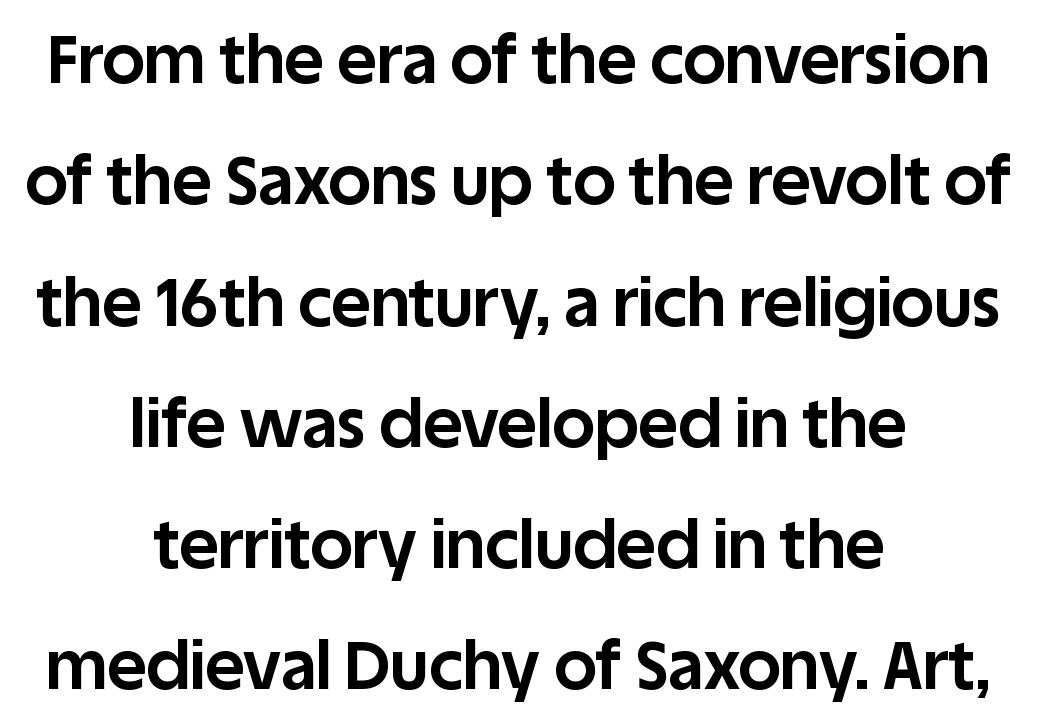
Only glyphs here, with clear space below each row. The font is running at its bold setting. The face used here is proportionally spaced, like ordinary book or web type. Horizontally, the lines are justified to the midpoint only. Caption: standard tracking, unaltered. Serif or sans? Sans — the stroke terminals are bare.
